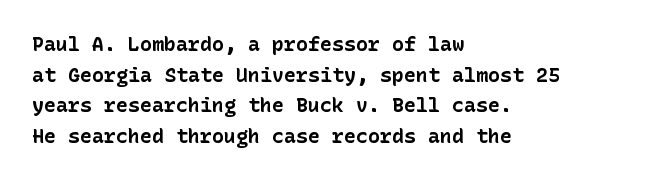
Underlining? Definitely not there. The paragraph has a hard left edge and a soft right edge. A typesetter would mark this as roman, not italic. What weight is shown? A full bold with thick strokes.
